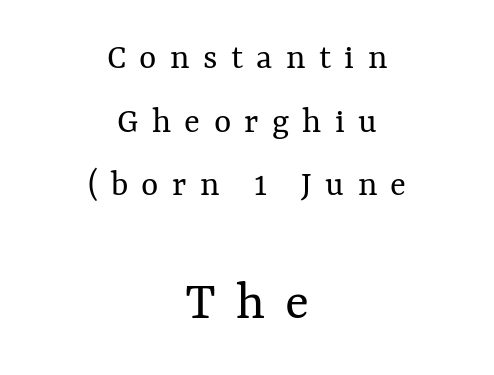
{"italic": "no", "bold": "no", "weight": "regular", "width": "normal", "stroke_contrast": "medium", "x_height": "medium", "monospaced": "no", "underline": "no", "align": "center", "line_spacing_ratio": 1.72, "letter_spacing": "wide", "letter_spacing_em": 0.36, "larger_block": "second", "size_ratio": 1.51, "glyph_px": 56}
